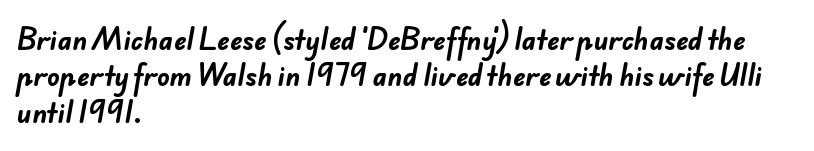
The space between consecutive lines is moderate. The paragraph has a hard left edge and a soft right edge. Descender tails drop into unmarked territory. As a designer I'd log this as weight 700, bold.
